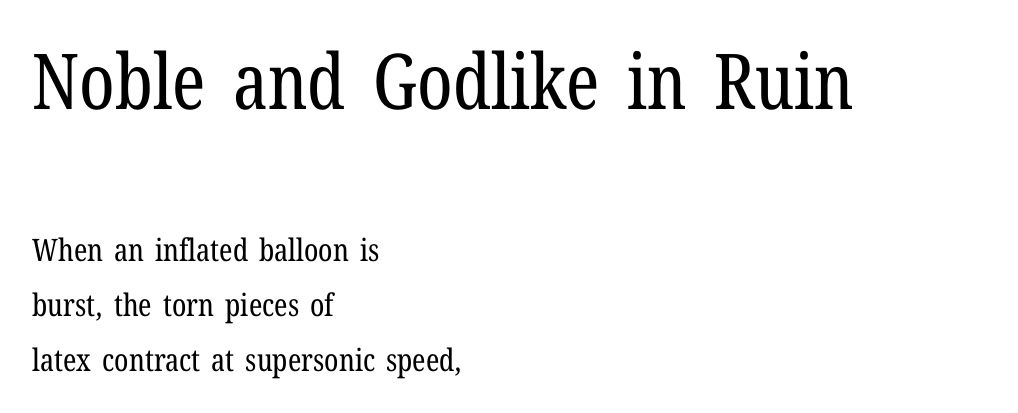
Q: Is the text bold? A: No.
Q: Is the text italic (slanted)? A: No, it is upright.
Q: Is the typeface a serif or a sans-serif typeface? A: Serif.
Q: Is the text underlined? A: No.
Q: How is the paragraph aligned? A: Left-aligned.
Q: Is the spacing between letters normal or unusually wide? A: Normal.
Q: Which block of text is set in a larger size, the first (top) or the second (bottom)? A: The first (top) one.
Q: Width (condensed, normal, or wide)? A: Condensed.
Q: Stroke contrast? A: Low.
Q: x-height? A: Medium.
Q: Monospaced? A: No.
